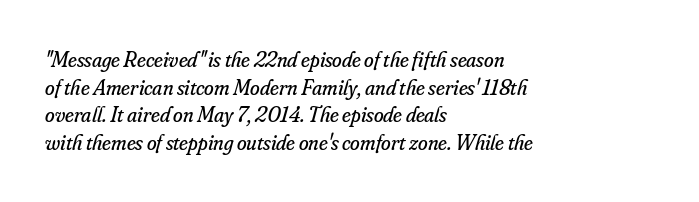
Q: Is the text bold? A: No.
Q: Is the text italic (slanted)? A: Yes, it leans right by about 16 degrees.
Q: Is the text underlined? A: No.
Q: How is the paragraph aligned? A: Left-aligned.
Q: Is the spacing between letters normal or unusually wide? A: Normal.
Q: Is the spacing between lines tight, normal or loose? A: Normal.
